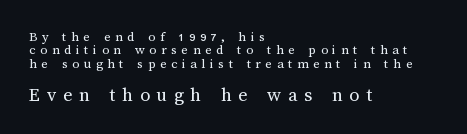
Q: Is the text bold? A: No.
Q: Is the text italic (slanted)? A: No, it is upright.
Q: Is the text underlined? A: No.
Q: How is the paragraph aligned? A: Left-aligned.
Q: Is the spacing between letters normal or unusually wide? A: Unusually wide.
Q: Is the spacing between lines tight, normal or loose? A: Tight.
Q: Which block of text is set in a larger size, the first (top) or the second (bottom)? A: The second (bottom) one.
